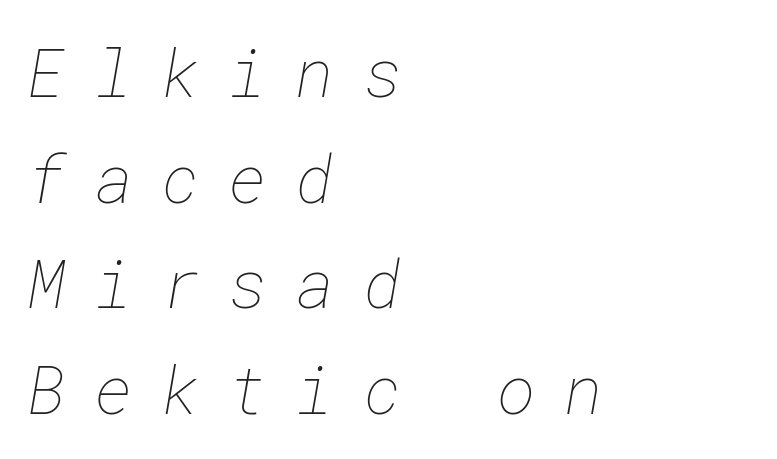
{"bold": "no", "weight": "thin", "width": "normal", "stroke_contrast": "low", "x_height": "medium", "underline": "no", "align": "left", "line_spacing": "normal", "line_spacing_ratio": 1.6, "letter_spacing": "wide", "letter_spacing_em": 0.43, "glyph_px": 66}
